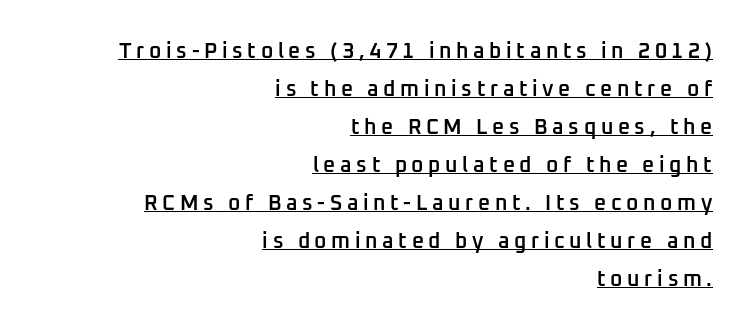
Q: Is the text bold? A: Semi-bold.
Q: Is the text italic (slanted)? A: No, it is upright.
Q: Is the text underlined? A: Yes.
Q: How is the paragraph aligned? A: Right-aligned.
Q: Is the spacing between letters normal or unusually wide? A: Unusually wide.
